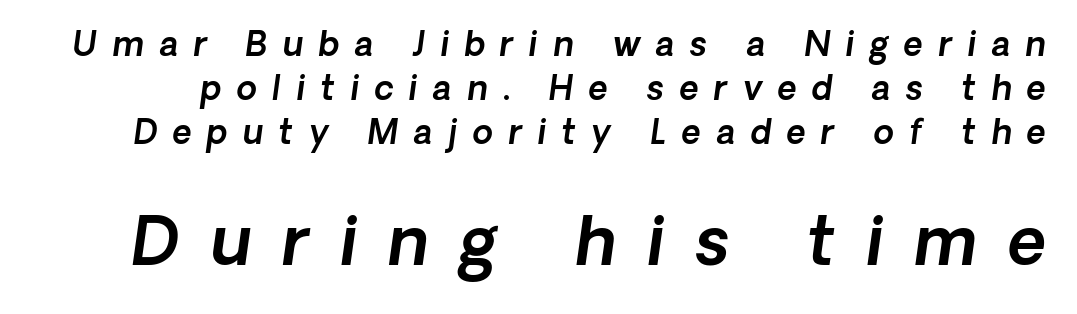
The image shows 66 px sans-serif type; set normal line spacing (1.33x), unusually wide letter spacing (+0.47 em), not underlined; the second (bottom) block is 2.0x larger; a medium x-height.
